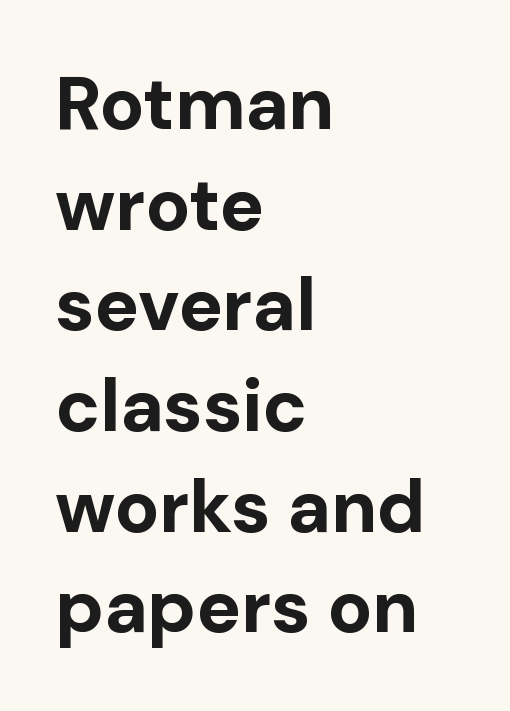
The image shows 74 px bold sans-serif type, upright; set left-aligned, normal line spacing (1.36x), normal letter spacing, not underlined; low stroke contrast and a medium x-height.
